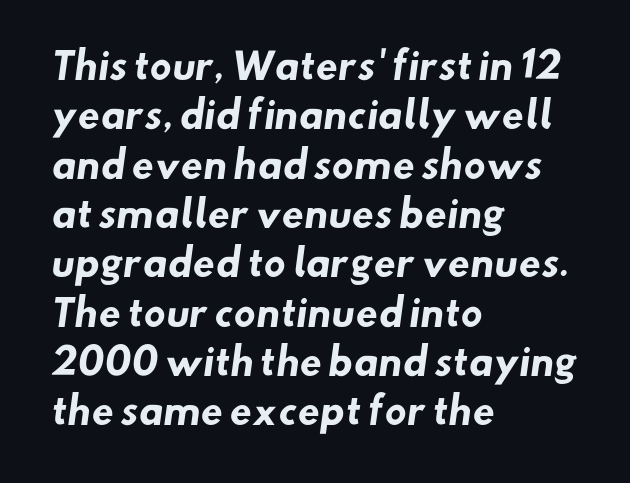
{"serif": "no", "bold": "yes", "weight": "heavy", "width": "normal", "stroke_contrast": "low", "x_height": "small", "monospaced": "no", "underline": "no", "align": "left", "line_spacing": "normal", "line_spacing_ratio": 1.37, "letter_spacing": "normal", "letter_spacing_em": 0.0, "glyph_px": 36}
